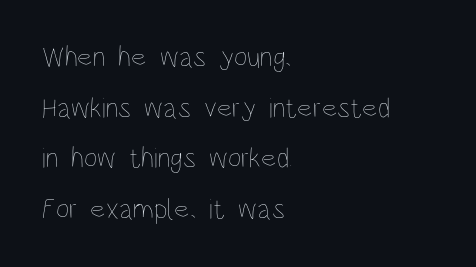
{"italic": "no", "bold": "no", "weight": "thin", "width": "condensed", "stroke_contrast": "low", "x_height": "large", "monospaced": "no", "underline": "no", "align": "left", "line_spacing_ratio": 1.75, "letter_spacing": "normal", "letter_spacing_em": 0.0, "glyph_px": 29}
